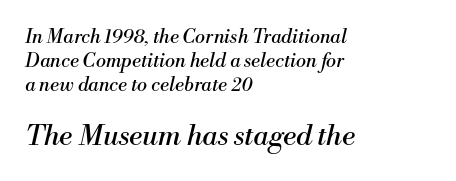
The glyphs in this specimen are seriffed. Looks like regular typesetting: each glyph gets only the width it needs. Note: smaller setting up top, larger setting below. Students, observe: this is what conventionally led text looks like. Every row of glyphs begins at an identical x-position on the left. When letters slant like this, we call the style italic.
